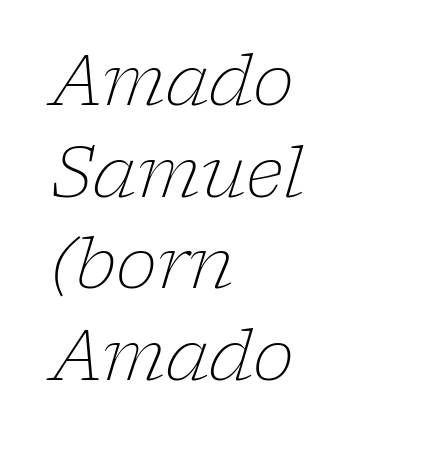
{"serif": "yes", "italic": "yes", "lean": "right", "slant_degrees": 17, "bold": "no", "weight": "light", "width": "normal", "stroke_contrast": "low", "x_height": "medium", "monospaced": "no", "underline": "no", "align": "left", "line_spacing": "normal", "line_spacing_ratio": 1.31, "letter_spacing": "normal", "letter_spacing_em": 0.0, "glyph_px": 70}
